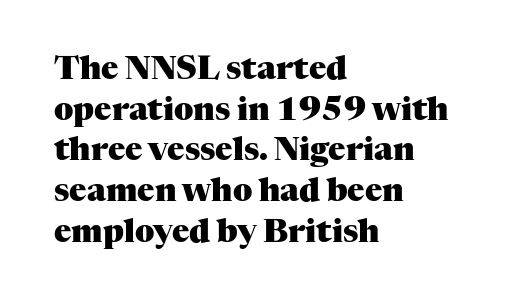
Tracking value appears to be zero — textbook default spacing. Style check: upright. Small tapered or slab feet sit at the stroke ends, so this counts as serif. Reading down the block, your eye returns to a fixed left position each line. Here the designer chose a conventional face with non-uniform glyph widths.
